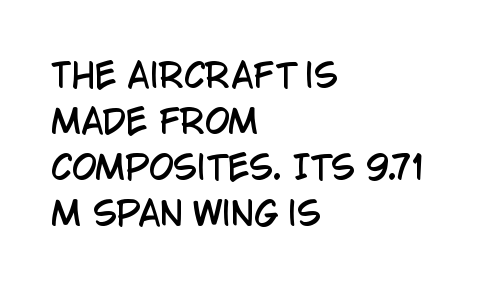
The image shows 32 px condensed sans-serif type, upright; set left-aligned, normal line spacing (1.44x), normal letter spacing, not underlined; low stroke contrast and a large x-height.
